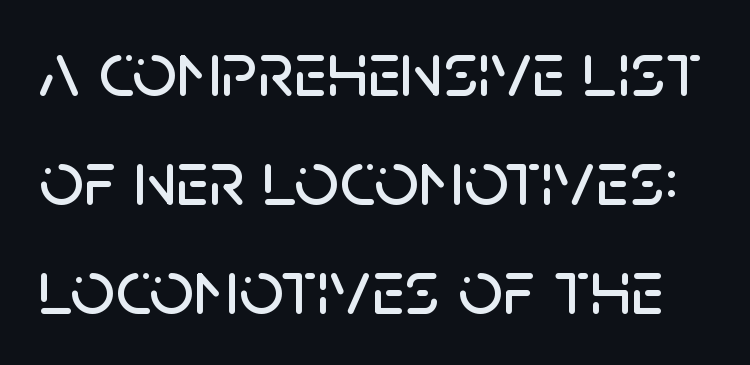
Here the designer chose a conventional face with non-uniform glyph widths. Characters follow at the spacing the type designer built in. Compared with typical paragraphs, the rows here are spaced about the same. The lettering stays uniformly vertical, giving the passage a roman look. Clear beneath every line of the passage.
